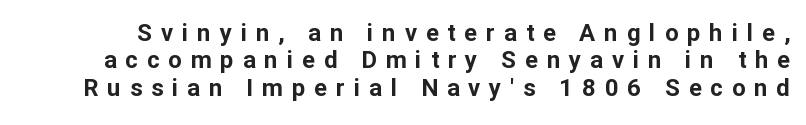
The image shows 24 px bold type, upright; set tight line spacing (1.14x), unusually wide letter spacing (+0.37 em), not underlined.
